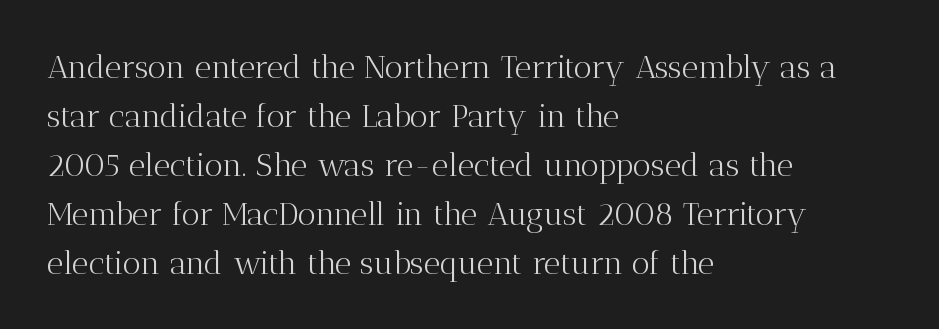
Q: Is the text bold? A: No.
Q: Is the text italic (slanted)? A: No, it is upright.
Q: Is the typeface a serif or a sans-serif typeface? A: Serif.
Q: Is the text underlined? A: No.
Q: How is the paragraph aligned? A: Left-aligned.
Q: Is the spacing between letters normal or unusually wide? A: Normal.
Q: Is the spacing between lines tight, normal or loose? A: Normal.
Q: Width (condensed, normal, or wide)? A: Normal.
Q: Stroke contrast? A: Medium.
Q: x-height? A: Medium.
Q: Monospaced? A: No.
